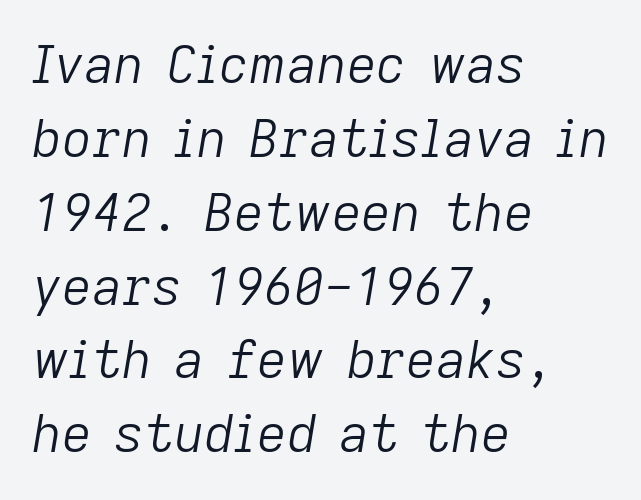
Q: Is the text bold? A: No.
Q: Is the text italic (slanted)? A: Yes, it leans right by about 9 degrees.
Q: Is the text underlined? A: No.
Q: How is the paragraph aligned? A: Left-aligned.
Q: Is the spacing between letters normal or unusually wide? A: Normal.
Q: Is the spacing between lines tight, normal or loose? A: Normal.
Q: Width (condensed, normal, or wide)? A: Normal.
Q: Stroke contrast? A: Low.
Q: x-height? A: Medium.
Q: Monospaced? A: No.
